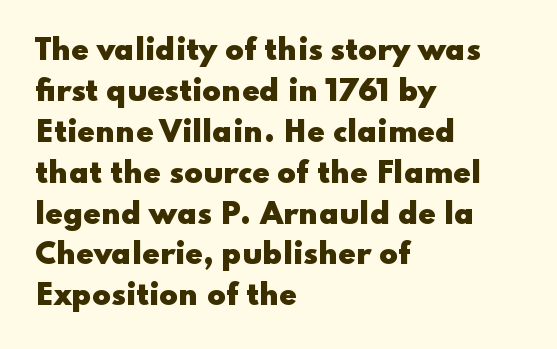
{"serif": "no", "italic": "no", "bold": "yes", "weight": "heavy", "width": "wide", "stroke_contrast": "low", "x_height": "small", "monospaced": "no", "underline": "no", "align": "left", "line_spacing": "normal", "line_spacing_ratio": 1.46, "letter_spacing": "normal", "letter_spacing_em": 0.0, "glyph_px": 28}
